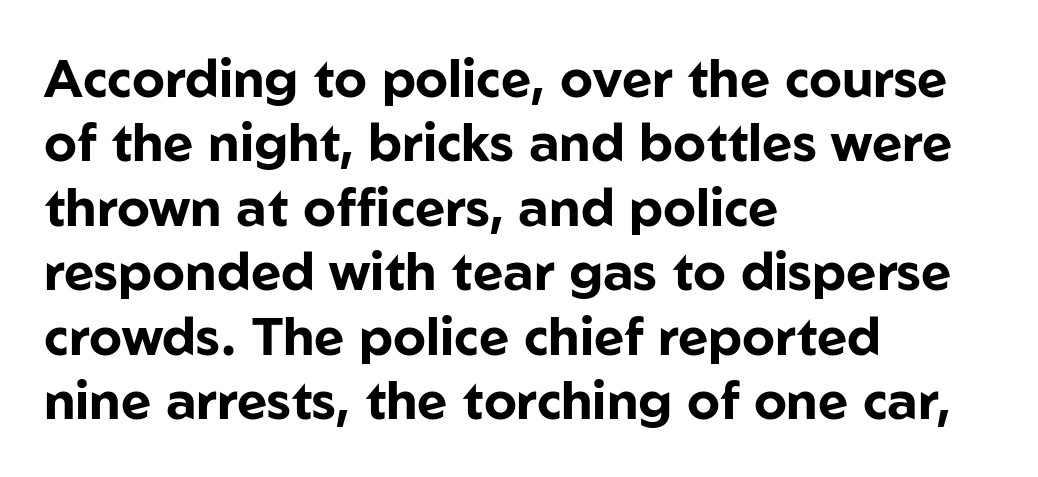
The image shows 52 px bold sans-serif type, upright; set left-aligned, line spacing 1.24x, normal letter spacing, not underlined; low stroke contrast and a medium x-height.
